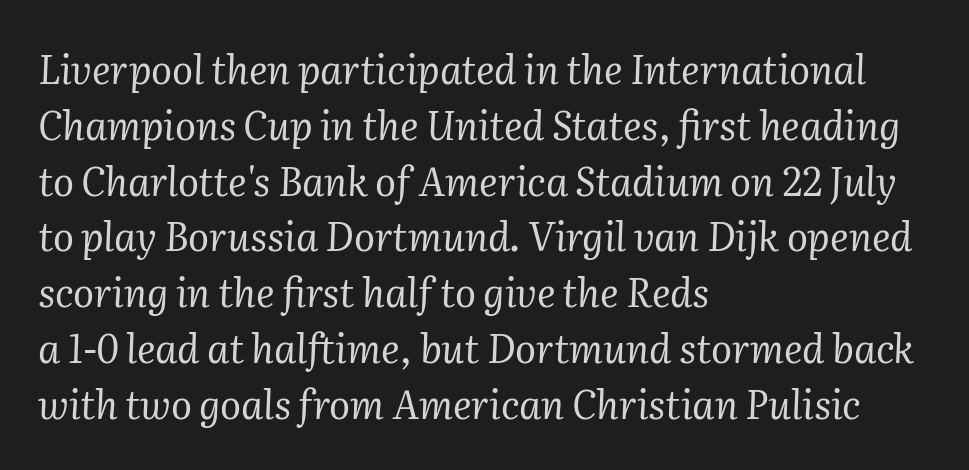
The image shows 39 px regular-weight serif type, italic (leaning right); set left-aligned, normal line spacing (1.43x), normal letter spacing, not underlined; medium stroke contrast and a medium x-height.
